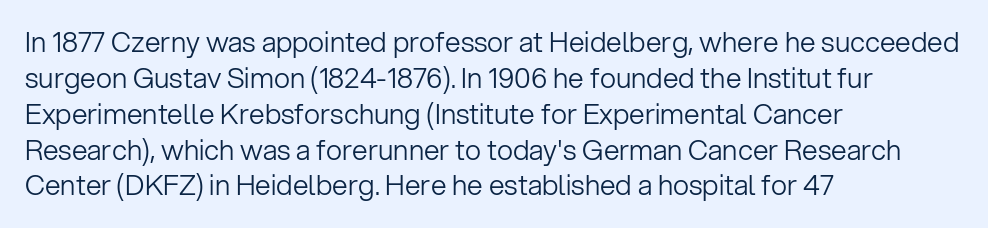
The image shows 28 px light sans-serif type, upright; set left-aligned, normal line spacing (1.28x), normal letter spacing, not underlined; low stroke contrast and a medium x-height.
